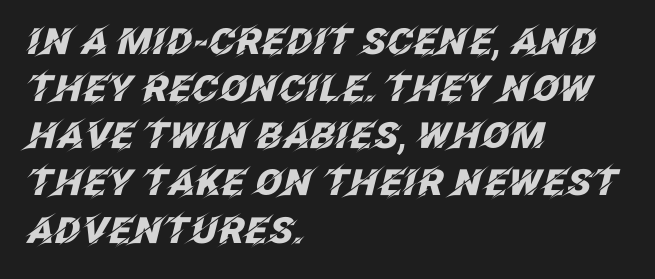
Each row of text sits above clean, open space. Horizontally, the lines are justified to the leading edge only. A normal amount of white space separates one row of letters from the next. Yep, that's italic — everything's leaning. Is this a fixed-width face? No — the glyphs have proportional, varying widths. The face used here has the dense, thick strokes of a bold.
